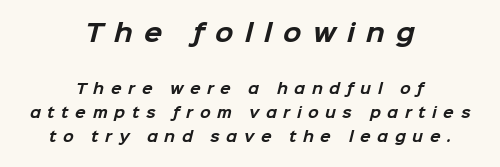
The image shows 24 px bold type; set centered, normal line spacing (1.7x), unusually wide letter spacing (+0.47 em), not underlined; the first (top) block is 1.71x larger.
